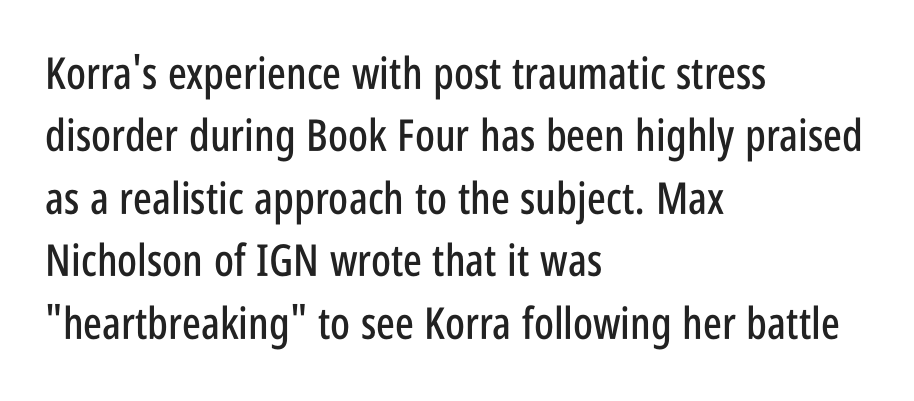
Q: Is the text italic (slanted)? A: No, it is upright.
Q: Is the typeface a serif or a sans-serif typeface? A: Sans-serif.
Q: Is the text underlined? A: No.
Q: How is the paragraph aligned? A: Left-aligned.
Q: Is the spacing between letters normal or unusually wide? A: Normal.
Q: Is the spacing between lines tight, normal or loose? A: Normal.
Q: Width (condensed, normal, or wide)? A: Condensed.
Q: Stroke contrast? A: Low.
Q: x-height? A: Large.
Q: Monospaced? A: No.
